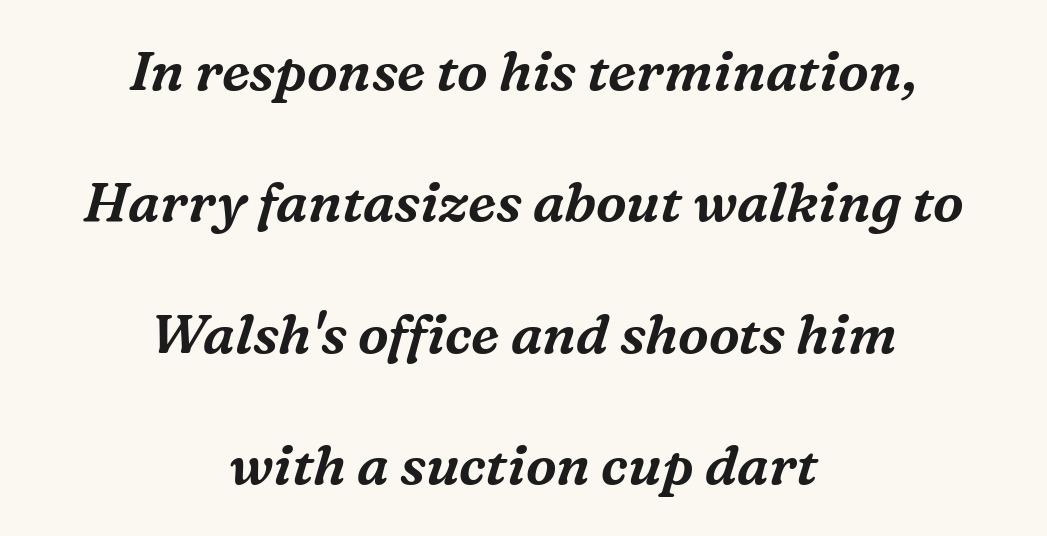
The image shows 55 px serif type, italic (leaning right); set centered, loose line spacing (2.39x), normal letter spacing, not underlined; medium stroke contrast and a medium x-height.
